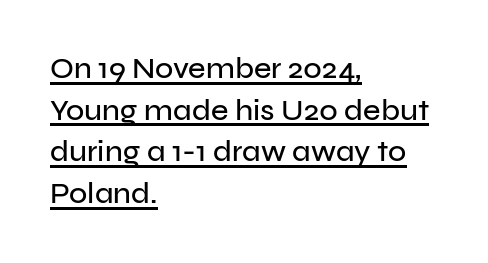
The image shows 30 px sans-serif type, upright; set left-aligned, normal line spacing (1.39x), normal letter spacing, underlined; low stroke contrast and a medium x-height.
